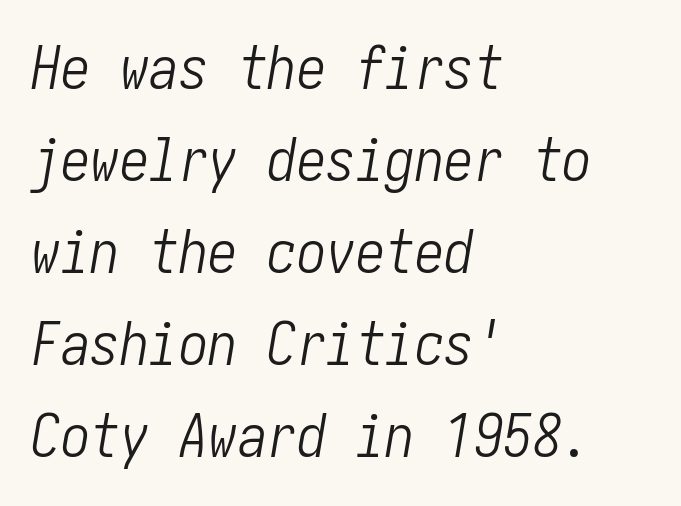
Plain, unruled lines of type. Counters stay open thanks to moderate or lighter strokes. When letters slant like this, we call the style italic. This rendering uses left alignment, leaving the right contour irregular.
